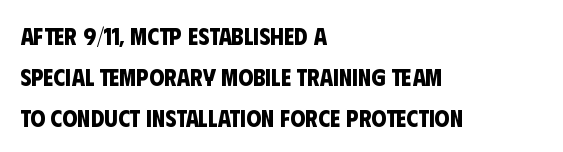
The image shows 24 px bold type; set left-aligned, normal line spacing (1.7x), normal letter spacing, not underlined.
